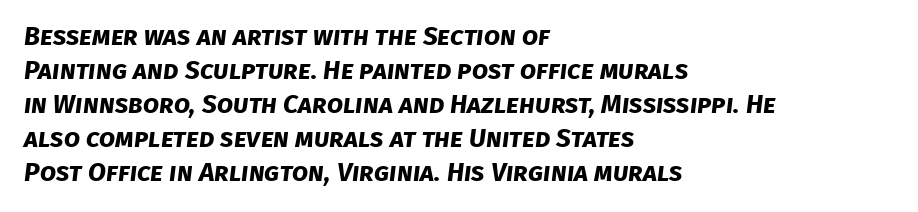
{"bold": "yes", "underline": "no", "align": "left", "line_spacing": "normal", "line_spacing_ratio": 1.31, "letter_spacing": "normal", "letter_spacing_em": 0.0, "glyph_px": 26}
